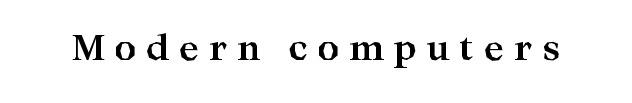
Q: Is the text bold? A: Yes.
Q: Is the text italic (slanted)? A: No, it is upright.
Q: Is the typeface a serif or a sans-serif typeface? A: Serif.
Q: Is the text underlined? A: No.
Q: Is the spacing between letters normal or unusually wide? A: Unusually wide.
Q: Width (condensed, normal, or wide)? A: Wide.
Q: Stroke contrast? A: High.
Q: x-height? A: Medium.
Q: Monospaced? A: No.
